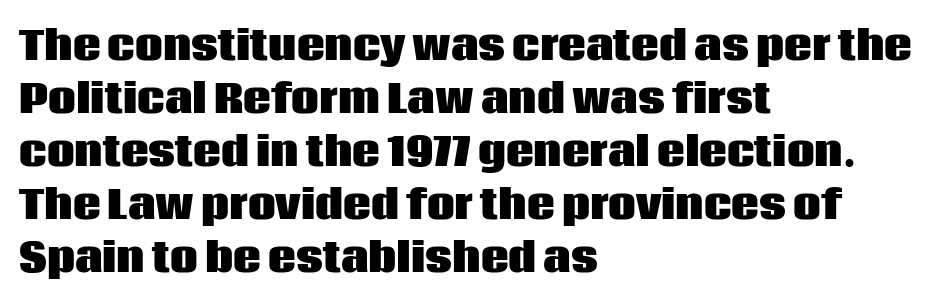
{"serif": "no", "italic": "no", "bold": "yes", "weight": "heavy", "width": "normal", "stroke_contrast": "low", "x_height": "large", "monospaced": "no", "underline": "no", "align": "left", "line_spacing": "normal", "line_spacing_ratio": 1.36, "letter_spacing": "normal", "letter_spacing_em": 0.0, "glyph_px": 39}
